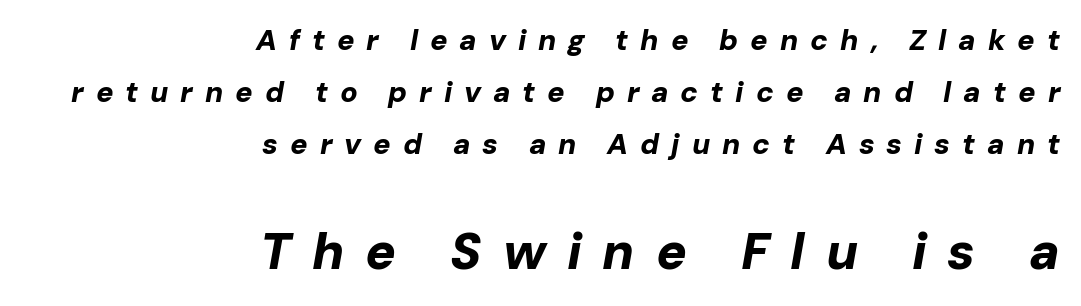
Q: Is the text bold? A: Yes.
Q: Is the text italic (slanted)? A: Yes, it leans right by about 10 degrees.
Q: Is the text underlined? A: No.
Q: How is the paragraph aligned? A: Right-aligned.
Q: Is the spacing between letters normal or unusually wide? A: Unusually wide.
Q: Which block of text is set in a larger size, the first (top) or the second (bottom)? A: The second (bottom) one.
Q: Width (condensed, normal, or wide)? A: Normal.
Q: Stroke contrast? A: Low.
Q: x-height? A: Medium.
Q: Monospaced? A: No.
